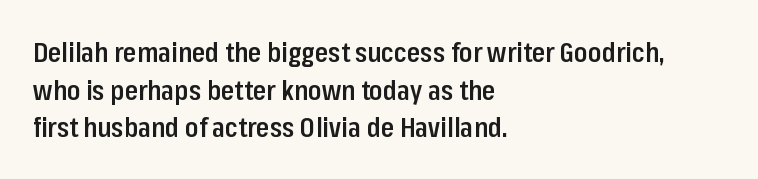
If you drew a ruler down the left edge, every line would touch it. Does the leading feel generous? No, just average. The gap between lines stays unmarked. This is the in-between weight designers call semibold or demi. These lines keep a tight, regular rhythm from letter to letter. This is roman type, the default non-slanted kind.
